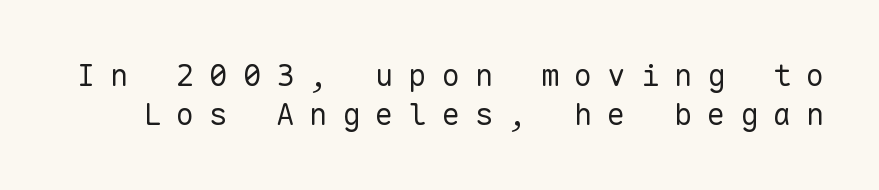
{"serif": "no", "italic": "no", "bold": "no", "weight": "regular", "width": "normal", "stroke_contrast": "low", "x_height": "medium", "monospaced": "yes", "underline": "no", "line_spacing": "normal", "line_spacing_ratio": 1.26, "letter_spacing": "wide", "letter_spacing_em": 0.47, "glyph_px": 31}
